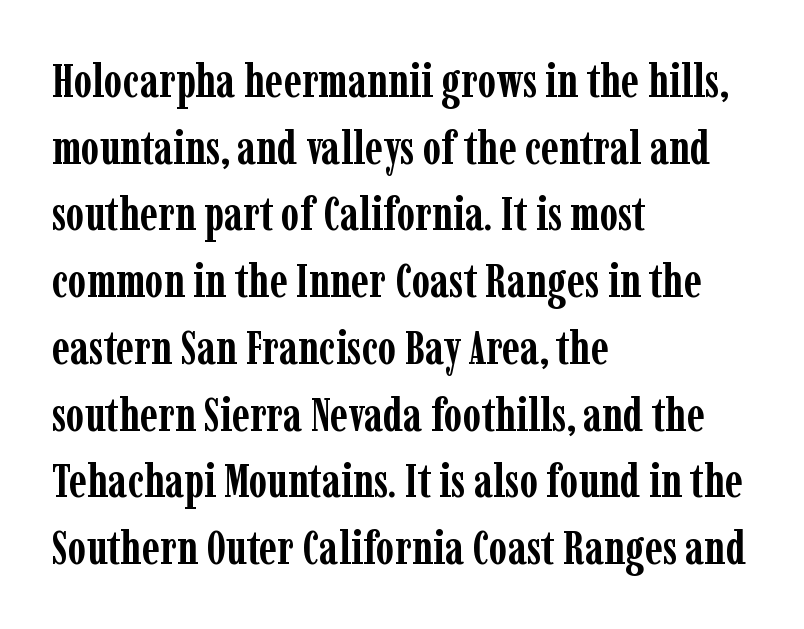
{"serif": "yes", "italic": "no", "bold": "yes", "weight": "semibold", "width": "condensed", "stroke_contrast": "low", "x_height": "medium", "monospaced": "no", "underline": "no", "align": "left", "line_spacing": "normal", "line_spacing_ratio": 1.42, "letter_spacing": "normal", "letter_spacing_em": 0.0, "glyph_px": 47}
